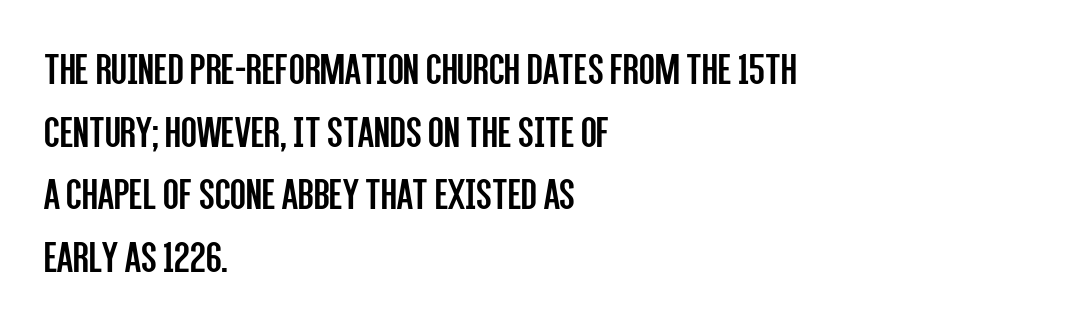
This sample has the flowing, uneven cadence of proportional lettering. Nope, no serifs anywhere on these letters. The typeface has the unassuming heft of standard copy or less. Decoration check: the copy has no underline. Quick note: interline space is typical. The rendering anchors every line to the left-hand side.
